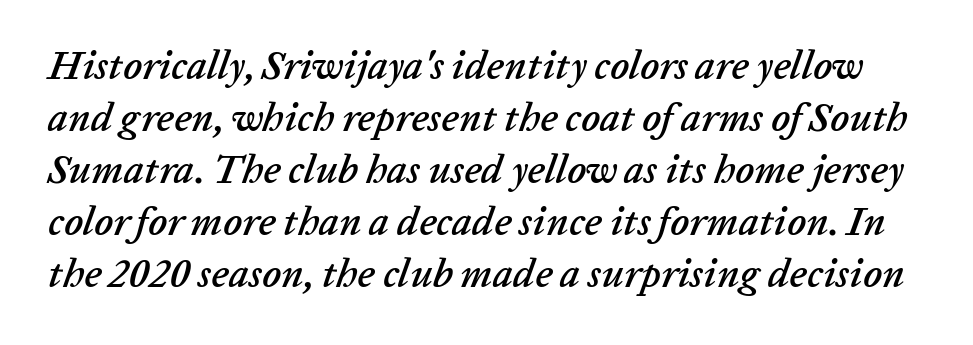
Check the space under the baseline: it is left empty. Do the characters align in a grid? No, the font is proportional. Standard letterfit; no display-style spreading of the glyphs. Emphasis-style slanted type is in use. Reading down the column, the eye jumps a familiar distance to each next line.
